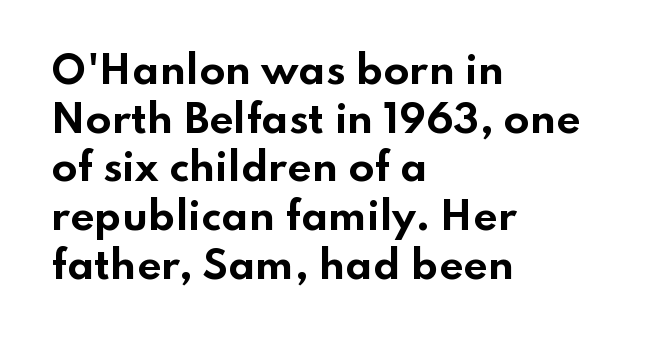
The image shows 38 px bold, wide sans-serif type, upright; set left-aligned, normal line spacing (1.28x), normal letter spacing, not underlined; low stroke contrast and a small x-height.
